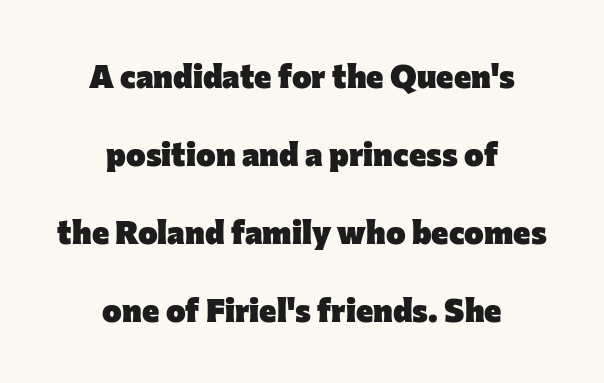
{"serif": "no", "italic": "no", "bold": "yes", "weight": "heavy", "width": "normal", "stroke_contrast": "low", "x_height": "medium", "monospaced": "no", "underline": "no", "align": "center", "line_spacing": "loose", "line_spacing_ratio": 2.36, "letter_spacing": "normal", "letter_spacing_em": 0.0, "glyph_px": 33}
